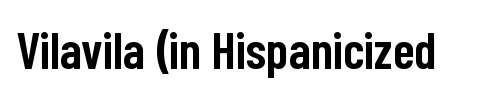
Q: Is the text bold? A: Semi-bold.
Q: Is the text italic (slanted)? A: No, it is upright.
Q: Is the typeface a serif or a sans-serif typeface? A: Sans-serif.
Q: Is the text underlined? A: No.
Q: Is the spacing between letters normal or unusually wide? A: Normal.
Q: Width (condensed, normal, or wide)? A: Condensed.
Q: Stroke contrast? A: Low.
Q: x-height? A: Medium.
Q: Monospaced? A: No.
